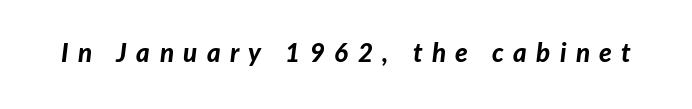
Q: Is the text bold? A: Yes.
Q: Is the text italic (slanted)? A: Yes, it leans right by about 7 degrees.
Q: Is the text underlined? A: No.
Q: Is the spacing between letters normal or unusually wide? A: Unusually wide.
